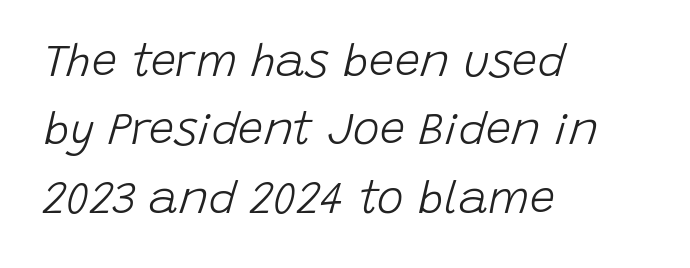
{"italic": "yes", "lean": "right", "slant_degrees": 15, "bold": "no", "weight": "light", "width": "normal", "stroke_contrast": "low", "x_height": "large", "monospaced": "no", "underline": "no", "align": "left", "line_spacing": "normal", "line_spacing_ratio": 1.52, "letter_spacing": "normal", "letter_spacing_em": 0.0, "glyph_px": 45}
